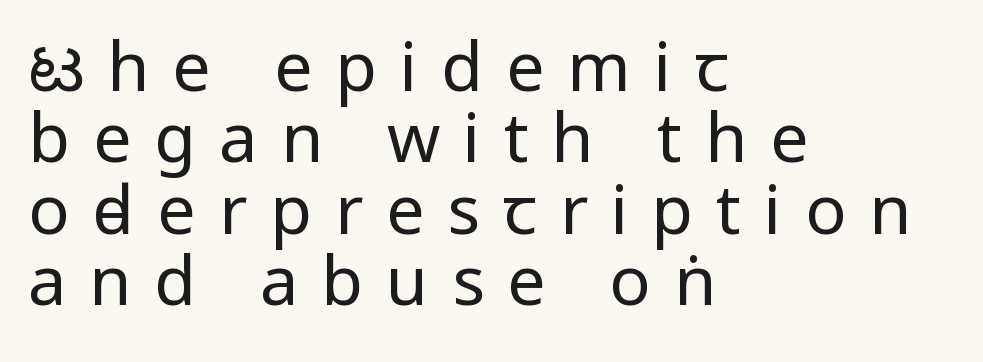
Students, note that the glyphs here are deliberately spaced far apart. Honestly, the rows look squashed on top of each other. I'd call this a sans setting — the letters go barefoot. Left-aligned paragraph, ragged on the right. Underlining? Definitely not there.
